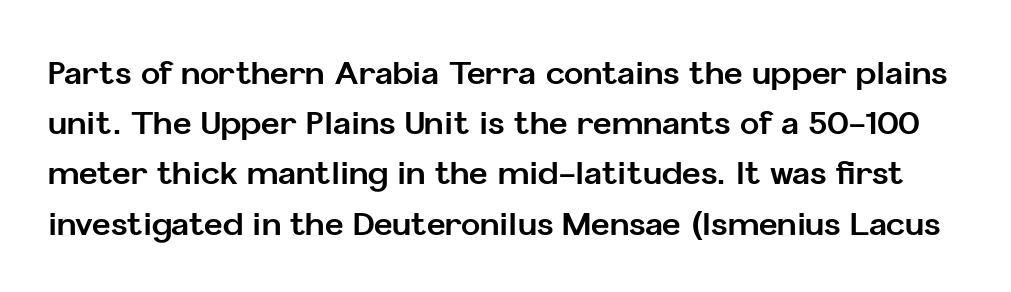
Q: Is the text bold? A: Yes.
Q: Is the text italic (slanted)? A: No, it is upright.
Q: Is the typeface a serif or a sans-serif typeface? A: Sans-serif.
Q: Is the text underlined? A: No.
Q: Is the spacing between letters normal or unusually wide? A: Normal.
Q: Is the spacing between lines tight, normal or loose? A: Normal.
Q: Width (condensed, normal, or wide)? A: Normal.
Q: Stroke contrast? A: Low.
Q: x-height? A: Medium.
Q: Monospaced? A: No.
